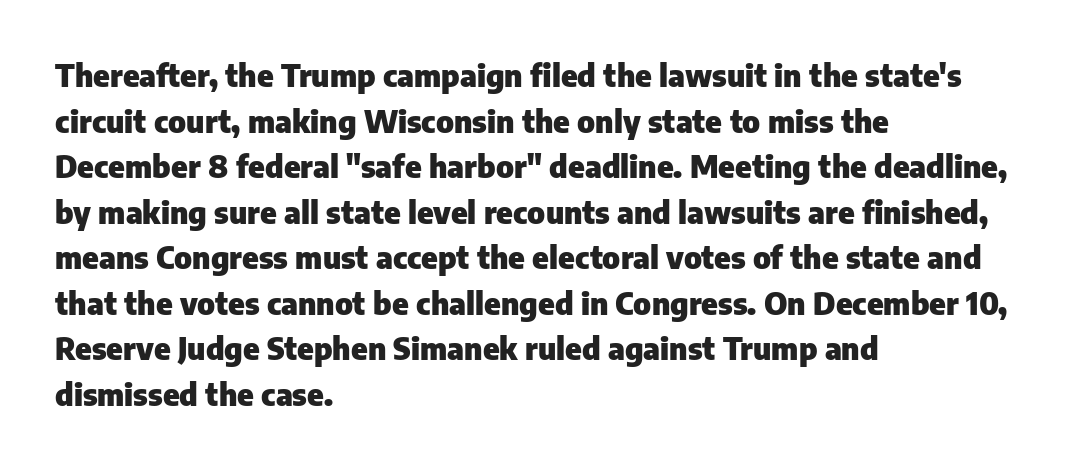
{"serif": "no", "italic": "no", "bold": "yes", "weight": "heavy", "width": "normal", "stroke_contrast": "low", "x_height": "medium", "monospaced": "no", "underline": "no", "align": "left", "line_spacing": "normal", "line_spacing_ratio": 1.47, "letter_spacing": "normal", "letter_spacing_em": 0.0, "glyph_px": 31}
